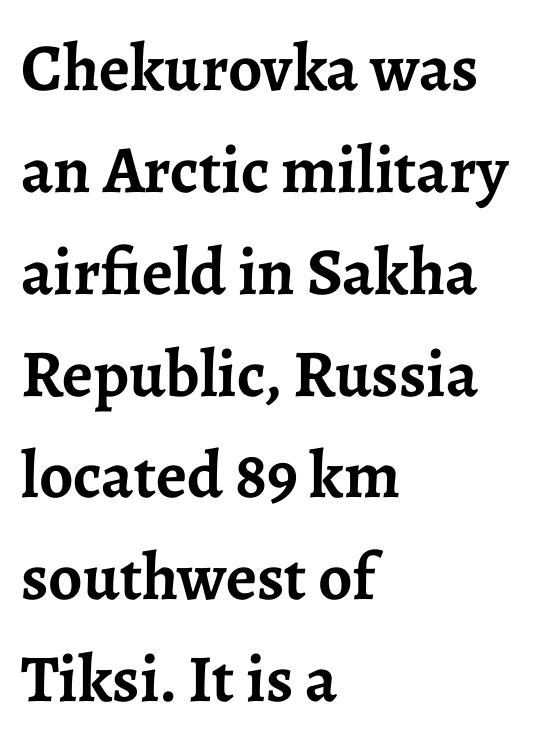
The image shows 67 px semibold serif type, upright; set left-aligned, normal line spacing (1.52x), normal letter spacing, not underlined; low stroke contrast and a medium x-height.
